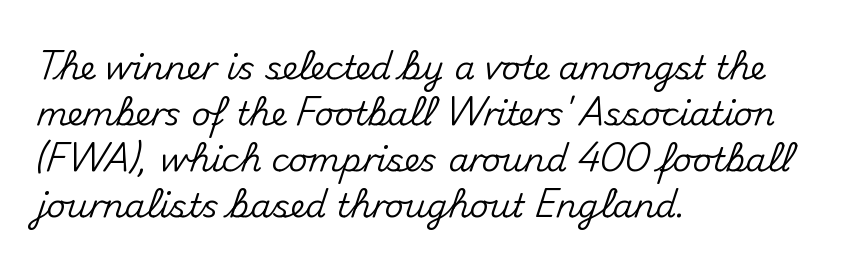
The image shows 33 px sans-serif type; set left-aligned, normal line spacing (1.39x), normal letter spacing, not underlined; medium stroke contrast and a small x-height.
